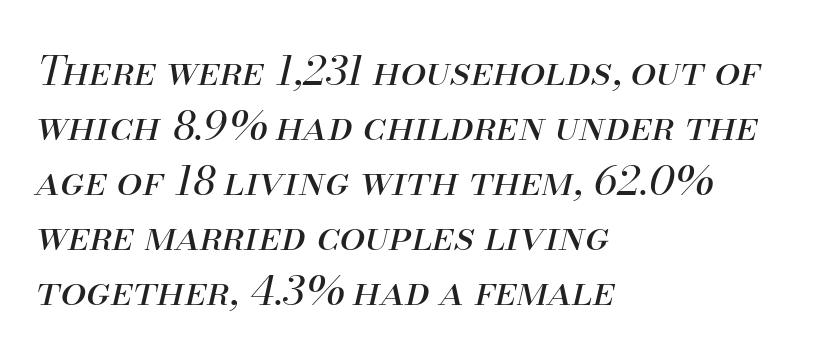
The ragged edge is on the right, which tells us the setting is flush left. Slanted lettering throughout. A light-to-regular cut is what we see here. Does extra space separate the letters? No, they use regular spacing. Proportional: the letters do not fall into vertical columns. This block has exactly the height ordinary leading produces.
